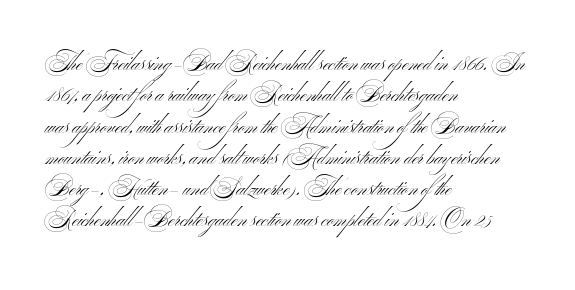
Q: Is the text bold? A: No.
Q: Is the text italic (slanted)? A: Yes.
Q: Is the text underlined? A: No.
Q: How is the paragraph aligned? A: Left-aligned.
Q: Is the spacing between letters normal or unusually wide? A: Normal.
Q: Is the spacing between lines tight, normal or loose? A: Normal.
